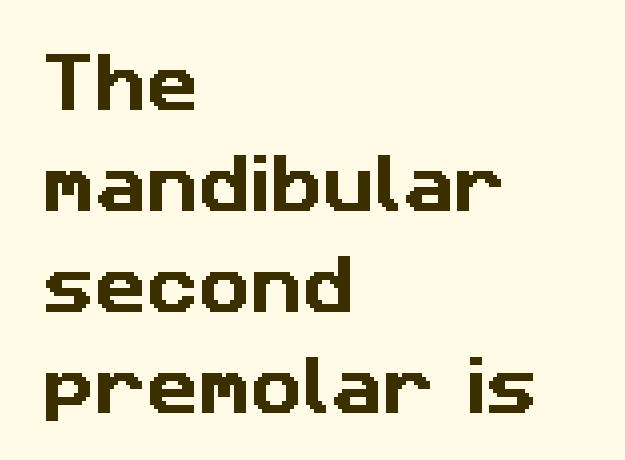
The image shows 64 px sans-serif type; set left-aligned, normal line spacing (1.58x), normal letter spacing, not underlined; low stroke contrast and a medium x-height.
